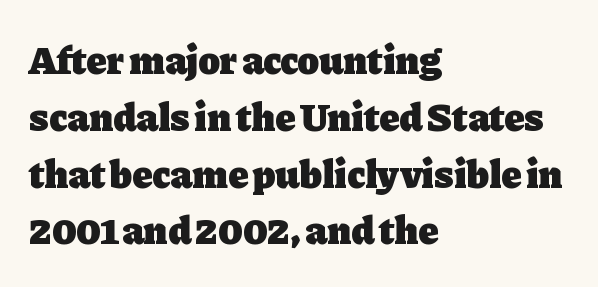
The image shows 40 px heavy serif type, upright; set left-aligned, normal line spacing (1.42x), normal letter spacing, not underlined; low stroke contrast and a medium x-height.
